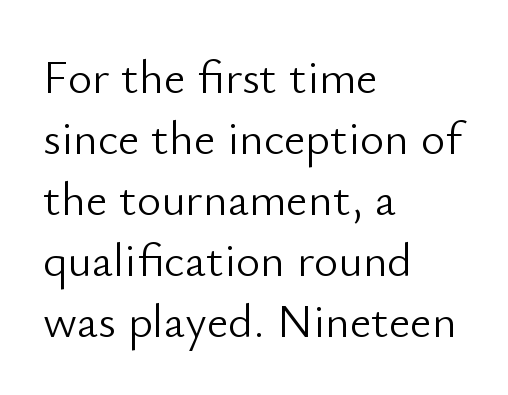
{"serif": "no", "italic": "no", "bold": "no", "weight": "light", "width": "normal", "stroke_contrast": "low", "x_height": "small", "monospaced": "no", "underline": "no", "align": "left", "line_spacing": "normal", "line_spacing_ratio": 1.3, "letter_spacing": "normal", "letter_spacing_em": 0.0, "glyph_px": 47}
